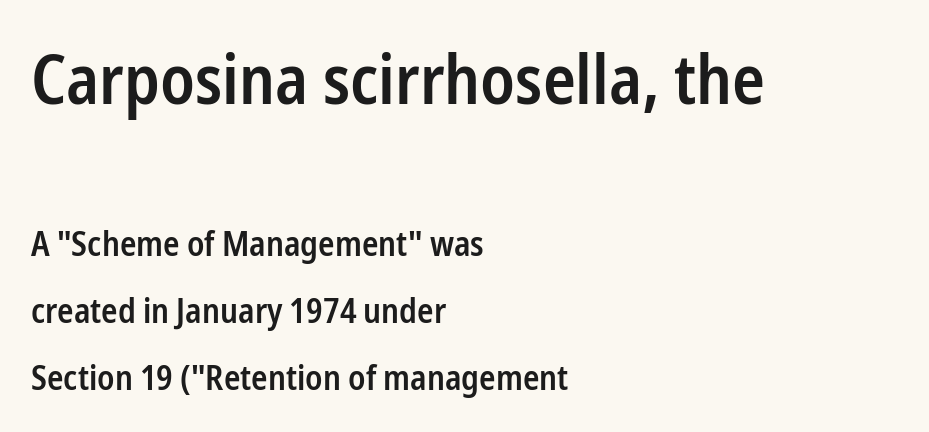
{"serif": "no", "italic": "no", "bold": "semi", "weight": "semibold", "width": "condensed", "stroke_contrast": "low", "x_height": "medium", "monospaced": "no", "underline": "no", "align": "left", "line_spacing": "loose", "line_spacing_ratio": 1.97, "letter_spacing": "normal", "letter_spacing_em": 0.0, "larger_block": "first", "size_ratio": 2.0, "glyph_px": 68}
